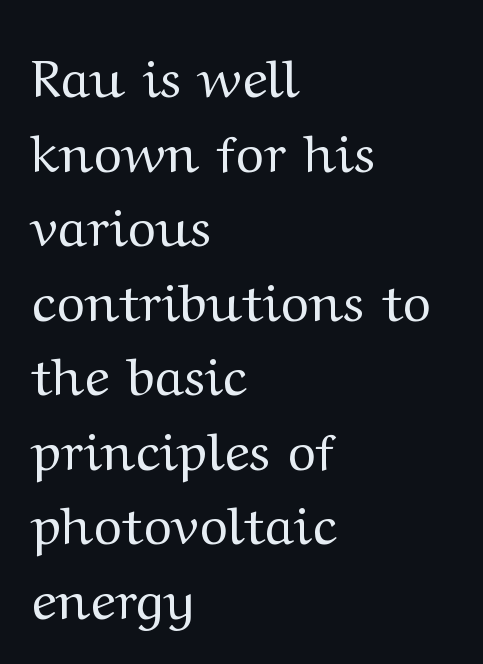
Does the lettering tilt? It doesn't — this is upright. Evenly set lines give the paragraph a standard silhouette. The glyphs are unaccompanied by any horizontal stroke below them. The type is set solid horizontally, with unmodified tracking. Note the varied advance widths — an 'i' is clearly narrower than an 'm'. What kind of face is this? One with serifs.
